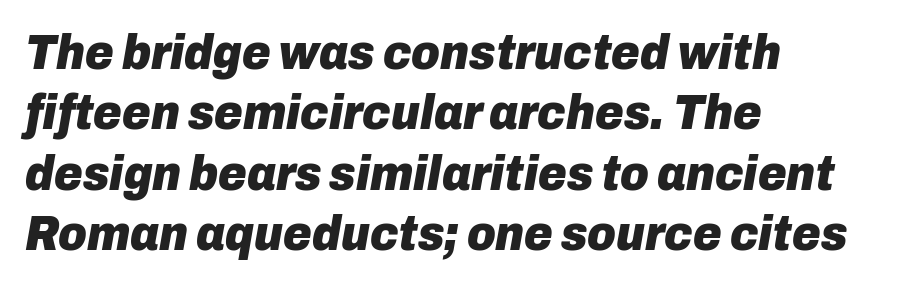
Compared with an ordinary text face, these strokes are far heavier — a full bold. The letters sit at their default tracking, neither squeezed nor spread. Varying glyph widths throughout — classic text-font behaviour. This rendering uses left alignment, leaving the right contour irregular. Any mark beneath the type? The region is blank.
